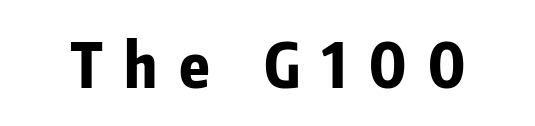
{"serif": "no", "italic": "no", "bold": "yes", "weight": "bold", "width": "condensed", "stroke_contrast": "low", "x_height": "medium", "monospaced": "no", "underline": "no", "letter_spacing": "wide", "letter_spacing_em": 0.35, "glyph_px": 62}
